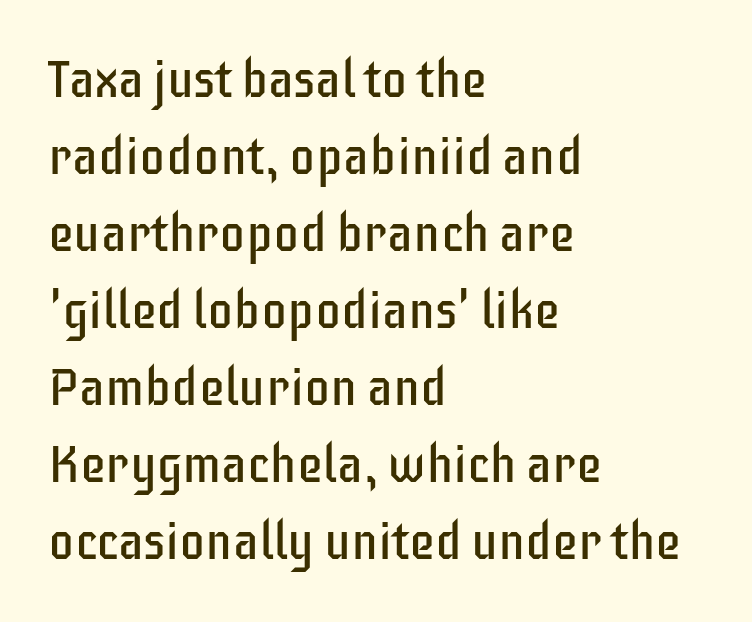
Q: Is the text bold? A: No.
Q: Is the text italic (slanted)? A: No, it is upright.
Q: Is the typeface a serif or a sans-serif typeface? A: Sans-serif.
Q: Is the text underlined? A: No.
Q: How is the paragraph aligned? A: Left-aligned.
Q: Is the spacing between letters normal or unusually wide? A: Normal.
Q: Is the spacing between lines tight, normal or loose? A: Normal.
Q: Width (condensed, normal, or wide)? A: Condensed.
Q: Stroke contrast? A: Low.
Q: x-height? A: Large.
Q: Monospaced? A: No.
